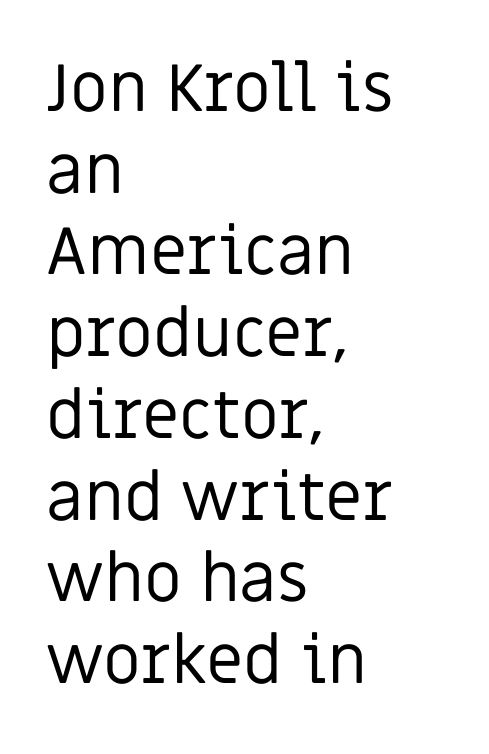
The image shows 67 px regular-weight sans-serif type, upright; set left-aligned, line spacing 1.22x, normal letter spacing, not underlined; low stroke contrast and a large x-height.
